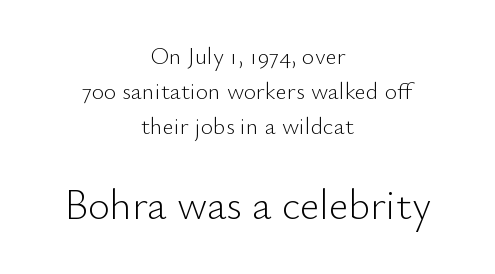
Q: Is the text bold? A: No.
Q: Is the text italic (slanted)? A: No, it is upright.
Q: Is the typeface a serif or a sans-serif typeface? A: Sans-serif.
Q: Is the text underlined? A: No.
Q: How is the paragraph aligned? A: Centered.
Q: Is the spacing between letters normal or unusually wide? A: Normal.
Q: Is the spacing between lines tight, normal or loose? A: Normal.
Q: Which block of text is set in a larger size, the first (top) or the second (bottom)? A: The second (bottom) one.
Q: Width (condensed, normal, or wide)? A: Normal.
Q: Stroke contrast? A: Low.
Q: x-height? A: Small.
Q: Monospaced? A: No.
